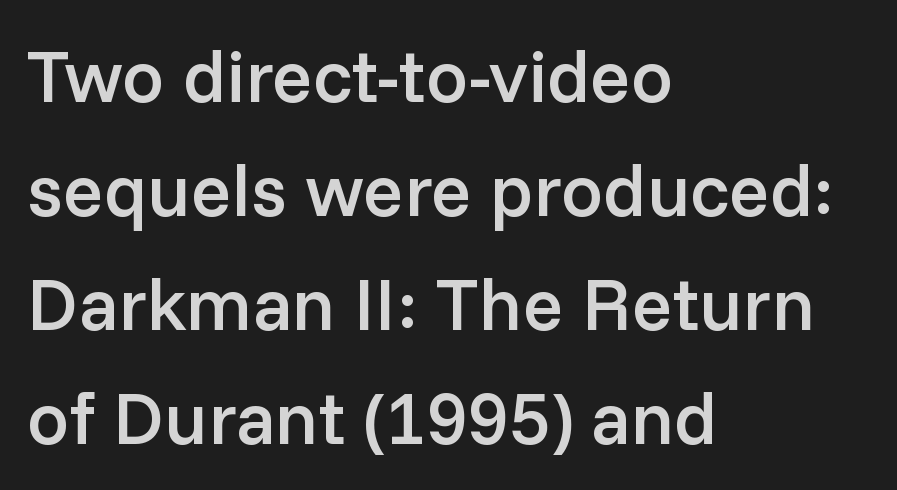
The image shows 75 px semibold sans-serif type, upright; set left-aligned, normal line spacing (1.52x), normal letter spacing, not underlined; low stroke contrast and a medium x-height.
